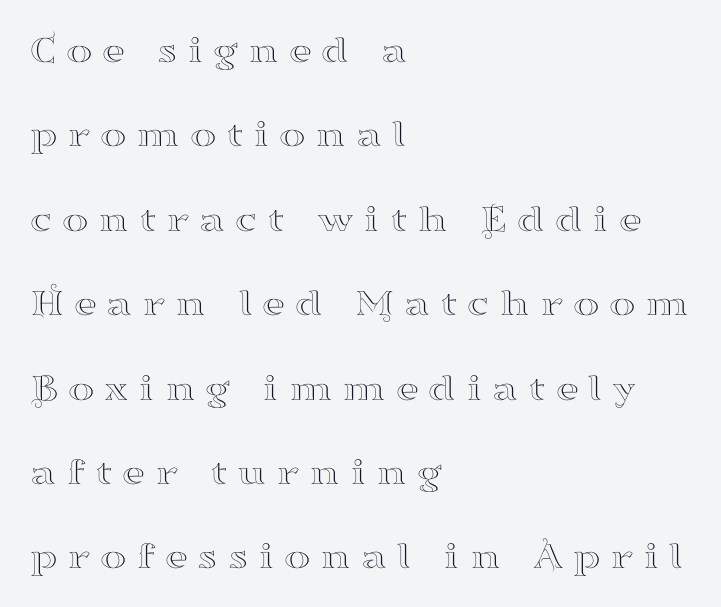
Q: Is the text italic (slanted)? A: No, it is upright.
Q: Is the typeface a serif or a sans-serif typeface? A: Serif.
Q: Is the text underlined? A: No.
Q: How is the paragraph aligned? A: Left-aligned.
Q: Is the spacing between letters normal or unusually wide? A: Unusually wide.
Q: Is the spacing between lines tight, normal or loose? A: Loose.
Q: Width (condensed, normal, or wide)? A: Wide.
Q: Stroke contrast? A: High.
Q: x-height? A: Small.
Q: Monospaced? A: No.
